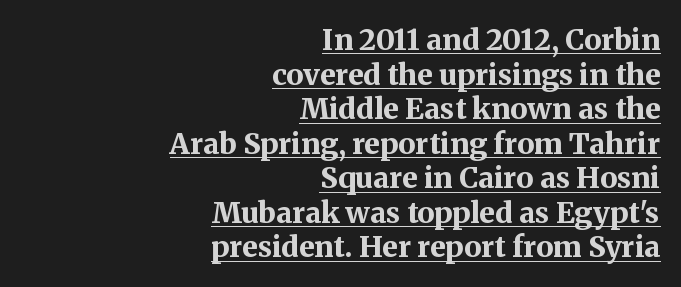
The image shows 29 px bold serif type, upright; set right-aligned, line spacing 1.19x, normal letter spacing, underlined; medium stroke contrast and a medium x-height.
